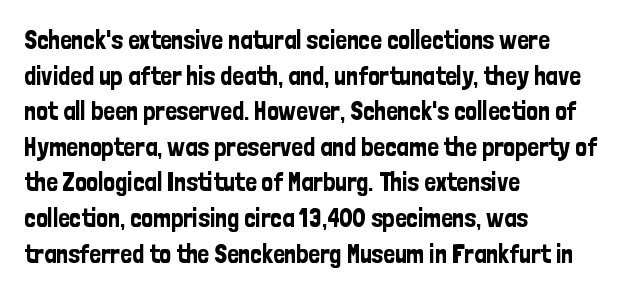
{"italic": "no", "underline": "no", "align": "left", "line_spacing": "normal", "line_spacing_ratio": 1.37, "letter_spacing": "normal", "letter_spacing_em": 0.0, "glyph_px": 26}
